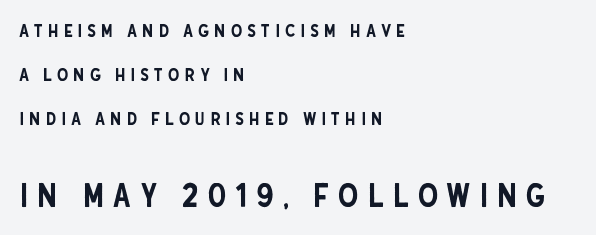
The rag falls on the right side of this text block. The rendering uses natural spacing where letterforms have individual widths. This is the regular roman posture of the typeface. Rule under the text: the space is simply empty. Does the bottom block carry the larger type? Yes, it does.
